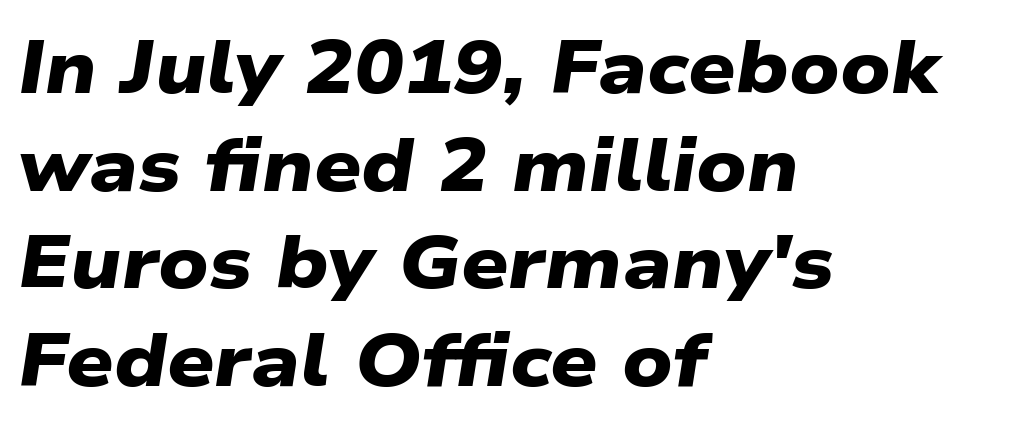
Q: Is the text bold? A: Yes.
Q: Is the typeface a serif or a sans-serif typeface? A: Sans-serif.
Q: Is the text underlined? A: No.
Q: How is the paragraph aligned? A: Left-aligned.
Q: Is the spacing between letters normal or unusually wide? A: Normal.
Q: Is the spacing between lines tight, normal or loose? A: Normal.
Q: Width (condensed, normal, or wide)? A: Wide.
Q: Stroke contrast? A: Low.
Q: x-height? A: Medium.
Q: Monospaced? A: No.
